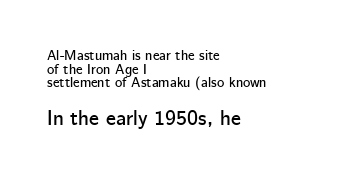
{"italic": "no", "underline": "no", "align": "left", "line_spacing": "tight", "line_spacing_ratio": 0.98, "letter_spacing": "normal", "letter_spacing_em": 0.0, "larger_block": "second", "size_ratio": 1.5, "glyph_px": 21}
